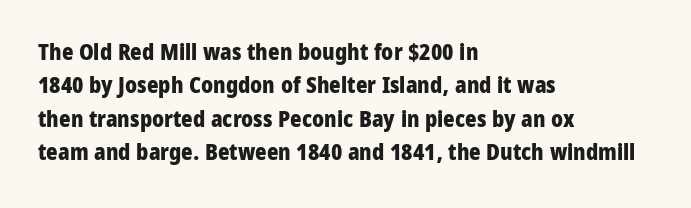
Q: Is the text bold? A: Yes.
Q: Is the text italic (slanted)? A: No, it is upright.
Q: Is the text underlined? A: No.
Q: How is the paragraph aligned? A: Left-aligned.
Q: Is the spacing between letters normal or unusually wide? A: Normal.
Q: Is the spacing between lines tight, normal or loose? A: Normal.
